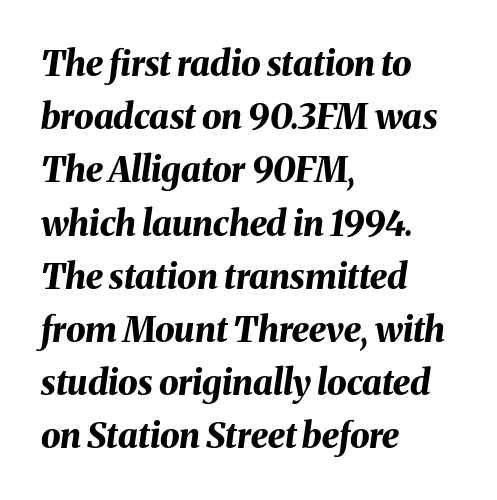
{"italic": "yes", "lean": "right", "slant_degrees": 8, "bold": "yes", "weight": "bold", "width": "normal", "stroke_contrast": "medium", "x_height": "medium", "monospaced": "no", "underline": "no", "align": "left", "line_spacing": "normal", "line_spacing_ratio": 1.52, "letter_spacing": "normal", "letter_spacing_em": 0.0, "glyph_px": 35}
